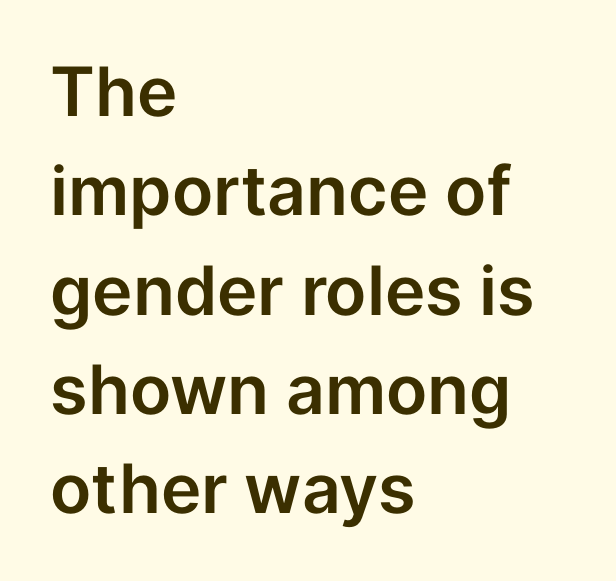
A normal amount of white space separates one row of letters from the next. Compared with typical body copy, the letter spacing here is the same. Teacher's note: observe the even left margin — that is flush-left alignment. Note the varied advance widths — an 'i' is clearly narrower than an 'm'. What kind of face is this? One without serifs — a sans. A bare baseline throughout the passage.
